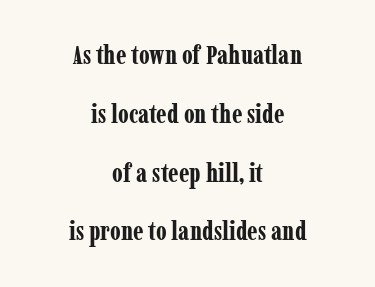
The image shows 26 px bold type, upright; set centered, loose line spacing (2.26x), normal letter spacing, not underlined.
